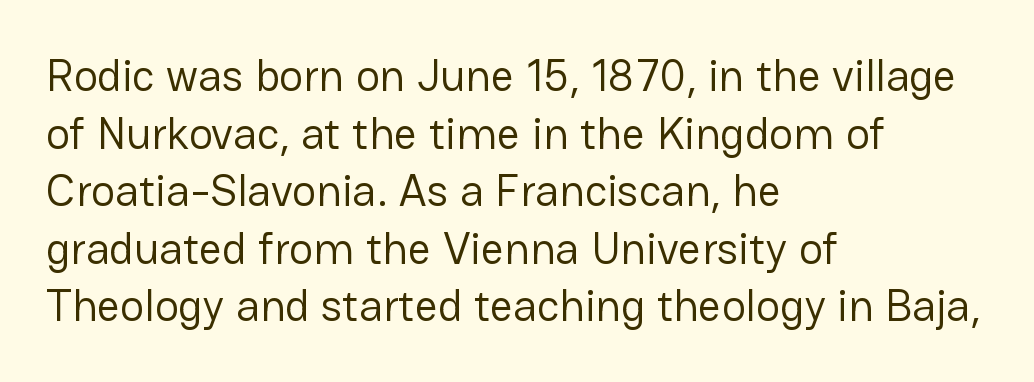
{"serif": "no", "italic": "no", "bold": "no", "weight": "regular", "width": "normal", "stroke_contrast": "low", "x_height": "medium", "monospaced": "no", "underline": "no", "align": "left", "line_spacing": "normal", "line_spacing_ratio": 1.28, "letter_spacing": "normal", "letter_spacing_em": 0.0, "glyph_px": 45}
